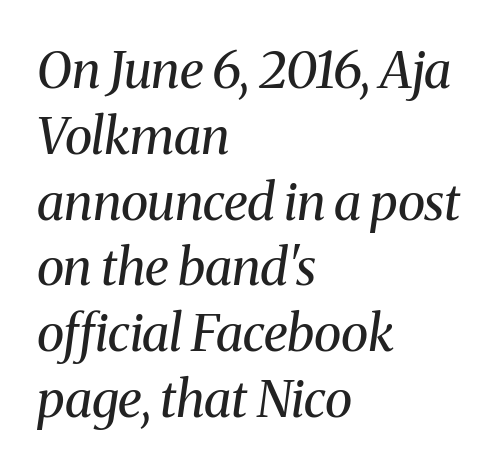
{"serif": "yes", "italic": "yes", "lean": "right", "slant_degrees": 8, "bold": "no", "weight": "regular", "width": "normal", "stroke_contrast": "medium", "x_height": "medium", "monospaced": "no", "underline": "no", "align": "left", "line_spacing": "normal", "line_spacing_ratio": 1.29, "letter_spacing": "normal", "letter_spacing_em": 0.0, "glyph_px": 51}
